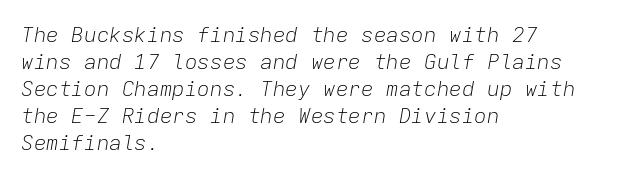
{"italic": "yes", "lean": "right", "slant_degrees": 9, "bold": "no", "underline": "no", "align": "left", "line_spacing": "normal", "line_spacing_ratio": 1.28, "letter_spacing": "normal", "letter_spacing_em": 0.0, "glyph_px": 21}
